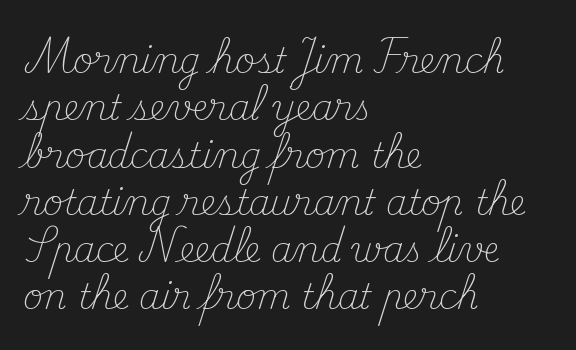
If you drew a ruler down the left edge, every line would touch it. Nobody touched the tracking dial on this one. This block has exactly the height ordinary leading produces. The string is rendered with underlining switched off. The cut favours lightness, reaching ordinary text weight at its darkest.
